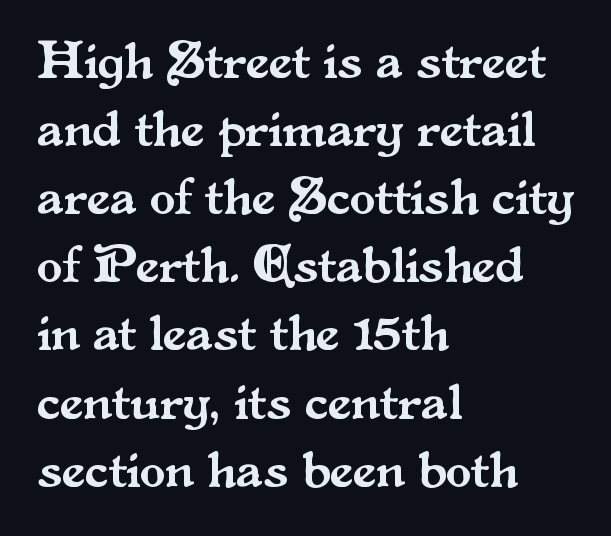
Q: Is the text italic (slanted)? A: No, it is upright.
Q: Is the typeface a serif or a sans-serif typeface? A: Serif.
Q: Is the text underlined? A: No.
Q: How is the paragraph aligned? A: Left-aligned.
Q: Is the spacing between letters normal or unusually wide? A: Normal.
Q: Is the spacing between lines tight, normal or loose? A: Normal.
Q: Width (condensed, normal, or wide)? A: Normal.
Q: Stroke contrast? A: Medium.
Q: x-height? A: Small.
Q: Monospaced? A: No.
